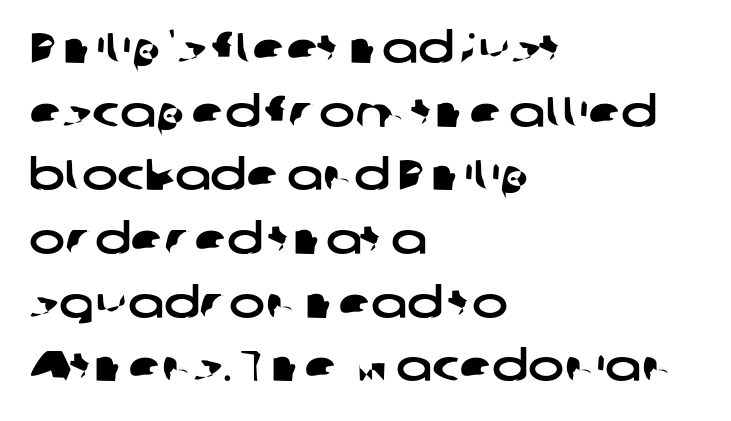
The image shows 43 px wide sans-serif type; set left-aligned, normal line spacing (1.48x), normal letter spacing, not underlined; low stroke contrast and a medium x-height.
